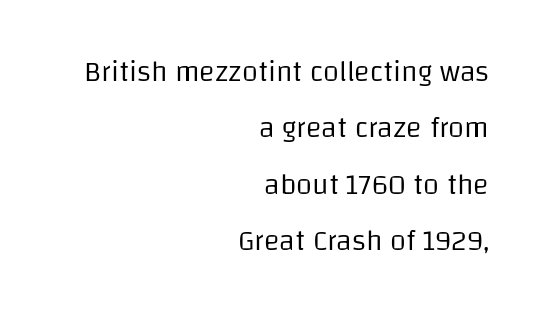
Q: Is the text bold? A: No.
Q: Is the text italic (slanted)? A: No, it is upright.
Q: Is the typeface a serif or a sans-serif typeface? A: Sans-serif.
Q: Is the text underlined? A: No.
Q: How is the paragraph aligned? A: Right-aligned.
Q: Is the spacing between letters normal or unusually wide? A: Normal.
Q: Is the spacing between lines tight, normal or loose? A: Loose.
Q: Width (condensed, normal, or wide)? A: Normal.
Q: Stroke contrast? A: Low.
Q: x-height? A: Large.
Q: Monospaced? A: No.
